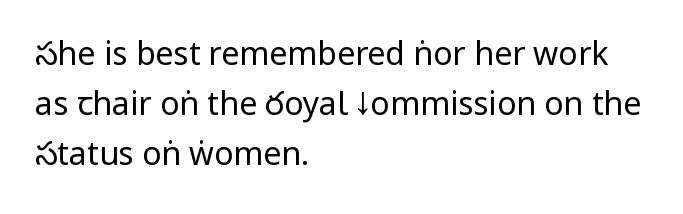
Q: Is the text bold? A: No.
Q: Is the text italic (slanted)? A: No, it is upright.
Q: Is the typeface a serif or a sans-serif typeface? A: Sans-serif.
Q: Is the text underlined? A: No.
Q: How is the paragraph aligned? A: Left-aligned.
Q: Is the spacing between letters normal or unusually wide? A: Normal.
Q: Is the spacing between lines tight, normal or loose? A: Normal.
Q: Width (condensed, normal, or wide)? A: Condensed.
Q: Stroke contrast? A: Low.
